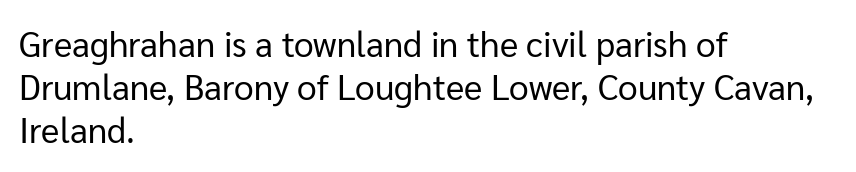
{"serif": "no", "italic": "no", "bold": "no", "weight": "regular", "width": "normal", "stroke_contrast": "low", "x_height": "medium", "monospaced": "no", "underline": "no", "align": "left", "line_spacing_ratio": 1.23, "letter_spacing": "normal", "letter_spacing_em": 0.0, "glyph_px": 35}
